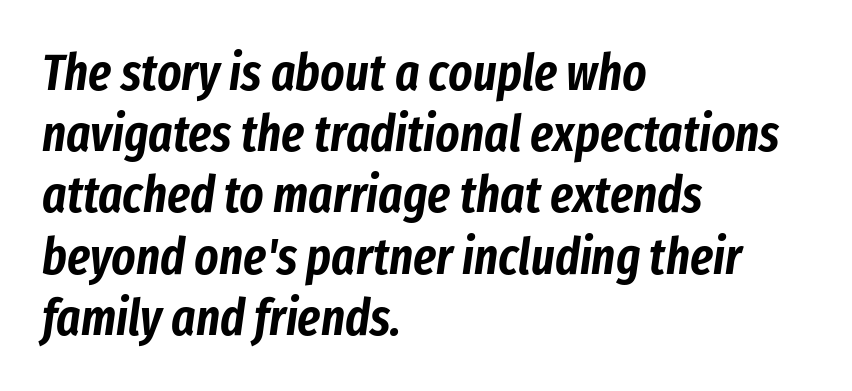
{"italic": "yes", "lean": "right", "slant_degrees": 8, "width": "condensed", "stroke_contrast": "low", "x_height": "medium", "monospaced": "no", "underline": "no", "align": "left", "line_spacing_ratio": 1.2, "letter_spacing": "normal", "letter_spacing_em": 0.0, "glyph_px": 51}
